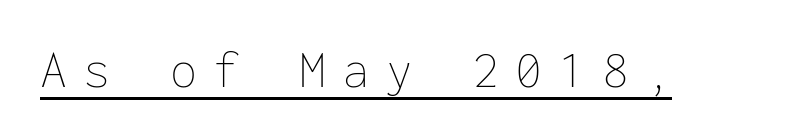
The image shows 54 px thin type, upright, monospaced; set unusually wide letter spacing (+0.3 em), underlined; low stroke contrast and a medium x-height.
